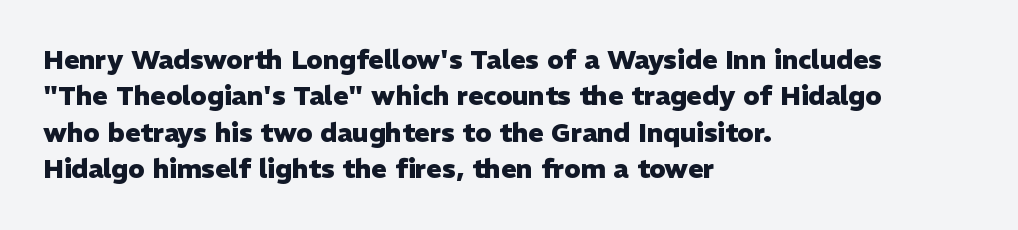
The image shows 26 px bold type, upright; set left-aligned, normal line spacing (1.4x), normal letter spacing, not underlined.
